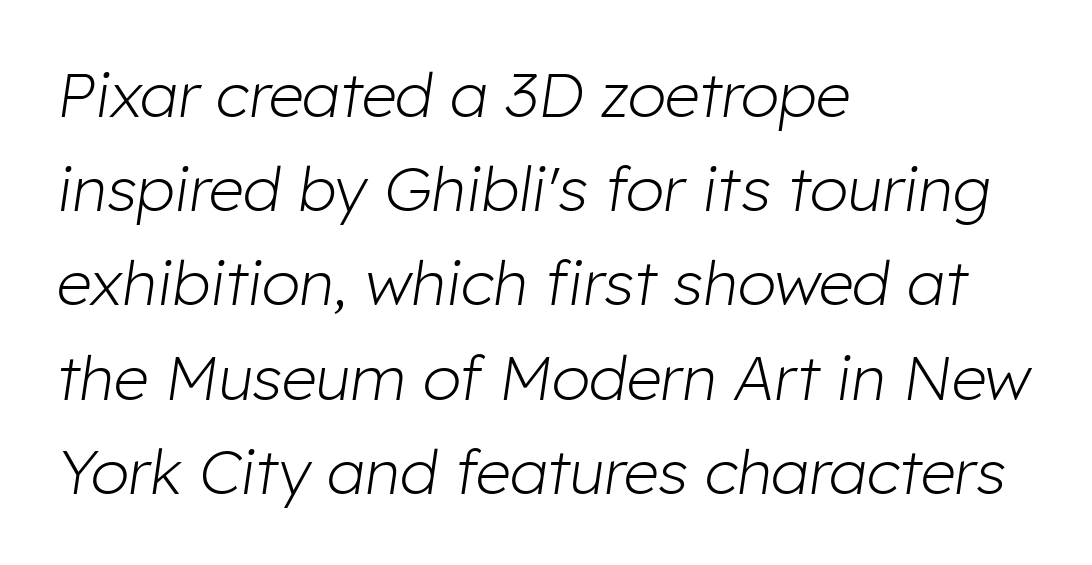
How would I describe the line gaps? Plain and ordinary. Vertical stems look standard width or narrower in stroke. Think of a printed novel: that variable character pitch is what you see here. This rendering uses left alignment, leaving the right contour irregular. Students, note that the glyphs here touch the page at normal intervals.
